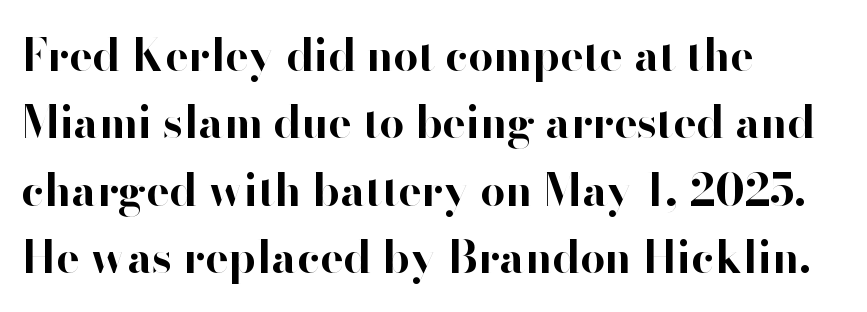
The passage shown is typeset with a sans-serif family. The lettering stays uniformly vertical, giving the passage a roman look. Each letter keeps its own natural width here, so spacing adapts to shape. Its strokes are broad and dark, the hallmark of bold type.
